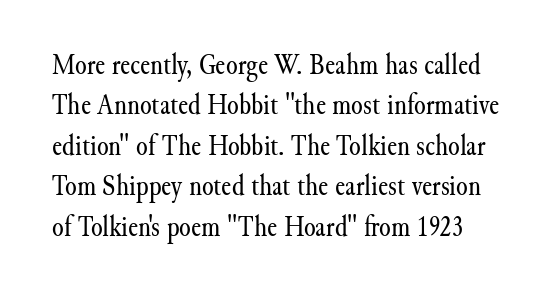
The typography opts for an upright posture over an oblique one. These lines sit exactly where default settings would place them. No extra ink here — the face is not bold. Underlining? Definitely not there. The rendering uses natural spacing where letterforms have individual widths. Look at the tracking — it's just the regular setting, nothing added.
